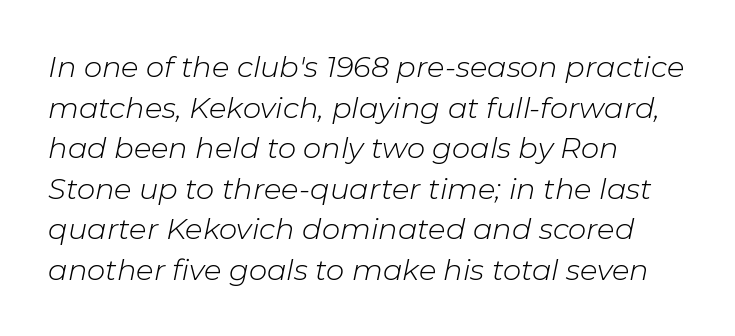
{"italic": "yes", "lean": "right", "slant_degrees": 11, "bold": "no", "weight": "light", "width": "normal", "stroke_contrast": "low", "x_height": "medium", "monospaced": "no", "underline": "no", "align": "left", "line_spacing": "normal", "line_spacing_ratio": 1.4, "letter_spacing": "normal", "letter_spacing_em": 0.0, "glyph_px": 29}
